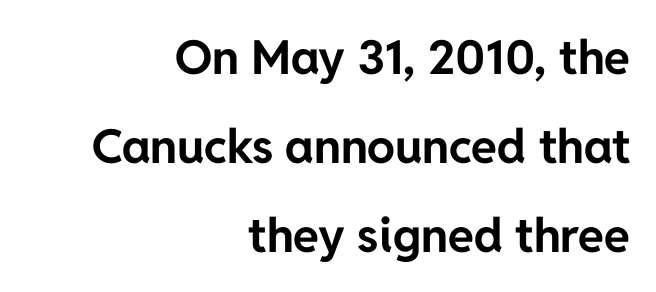
The image shows 47 px bold sans-serif type, upright; set right-aligned, line spacing 1.89x, normal letter spacing, not underlined; low stroke contrast and a medium x-height.
